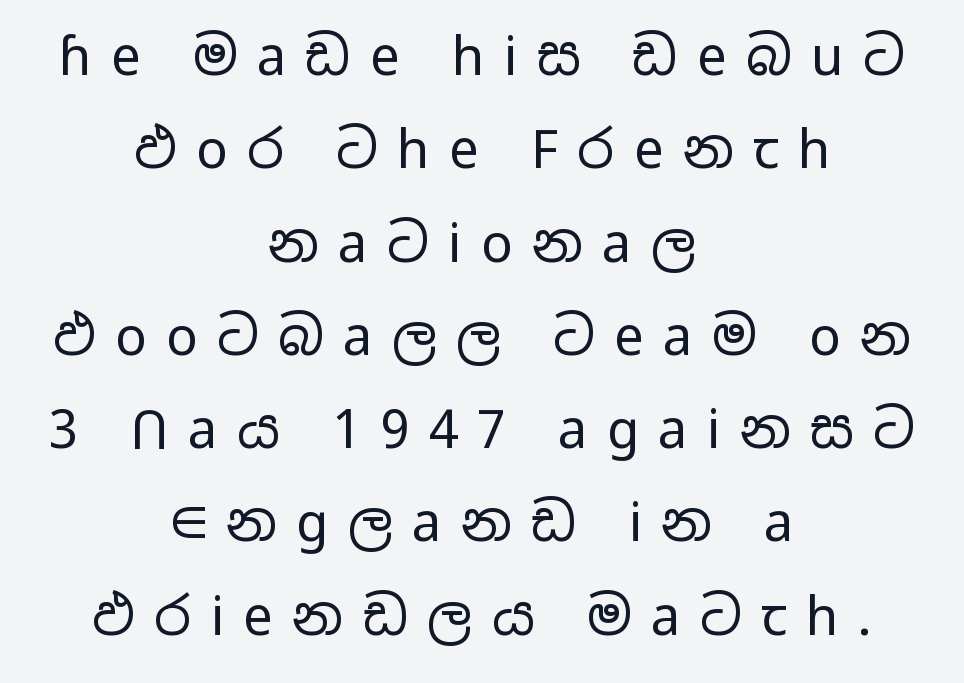
The image shows 53 px regular-weight, wide sans-serif type, upright; set centered, line spacing 1.76x, unusually wide letter spacing (+0.36 em), not underlined; low stroke contrast and a medium x-height.
